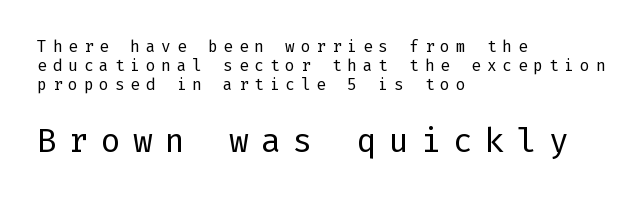
Classification — sans serif. The second block has been scaled up relative to the first. Loose tracking; the words dissolve into strings of separated letters. The lettering stays uniformly vertical, giving the passage a roman look. Stroke thickness stays within the range of a standard reading face or lighter. Bare-footed words on every line.
